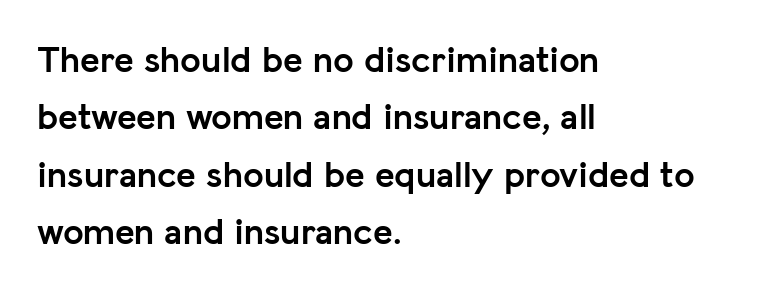
Q: Is the text bold? A: Yes.
Q: Is the text italic (slanted)? A: No, it is upright.
Q: Is the typeface a serif or a sans-serif typeface? A: Sans-serif.
Q: Is the text underlined? A: No.
Q: How is the paragraph aligned? A: Left-aligned.
Q: Is the spacing between letters normal or unusually wide? A: Normal.
Q: Is the spacing between lines tight, normal or loose? A: Normal.
Q: Width (condensed, normal, or wide)? A: Normal.
Q: Stroke contrast? A: Low.
Q: x-height? A: Medium.
Q: Monospaced? A: No.
